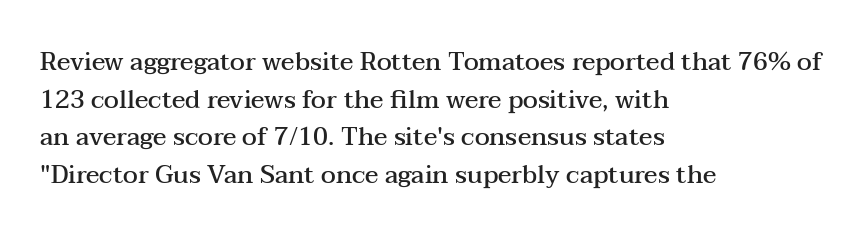
Q: Is the text bold? A: Semi-bold.
Q: Is the text italic (slanted)? A: No, it is upright.
Q: Is the text underlined? A: No.
Q: How is the paragraph aligned? A: Left-aligned.
Q: Is the spacing between letters normal or unusually wide? A: Normal.
Q: Is the spacing between lines tight, normal or loose? A: Normal.
